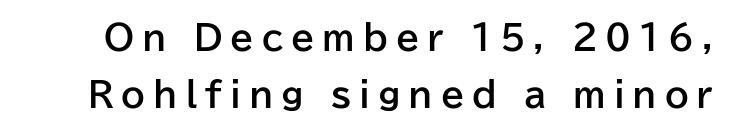
This is roman type, the default non-slanted kind. A typesetter would call this proportional, since set widths differ per character. The tracking reads as deliberately expanded to a designer's eye. This is sans-serif lettering, the kind often seen on screens and signage.
